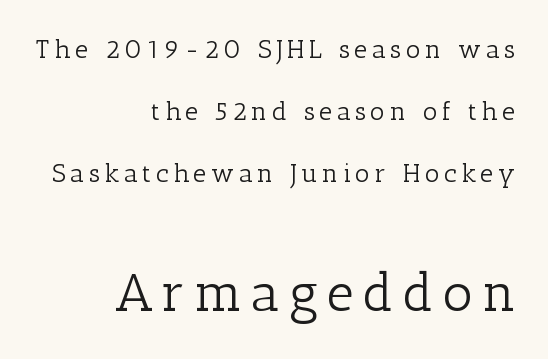
The image shows 53 px light serif type, upright; set right-aligned, loose line spacing (2.38x), not underlined; the second (bottom) block is 2.04x larger; low stroke contrast and a medium x-height.
